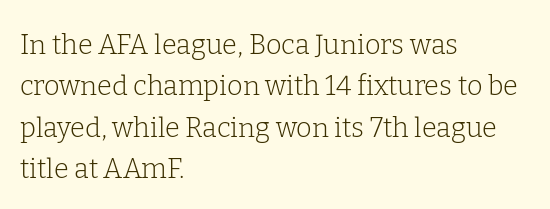
The image shows 27 px text type, upright; set left-aligned, normal line spacing (1.53x), normal letter spacing, not underlined.
